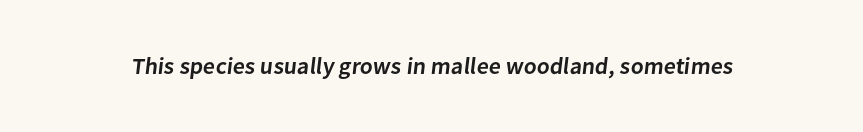
Q: Is the text bold? A: Semi-bold.
Q: Is the text underlined? A: No.
Q: Is the spacing between letters normal or unusually wide? A: Normal.
